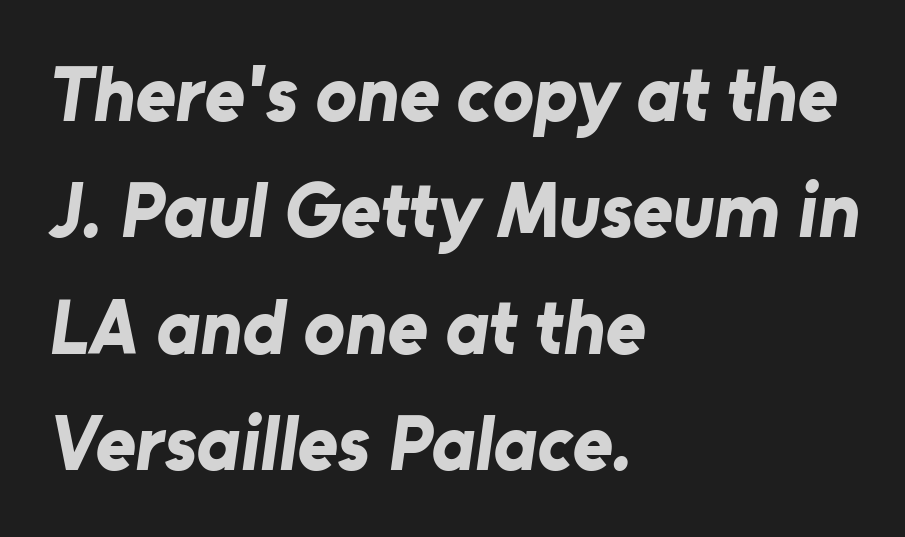
Letterform terminals end flat and unadorned throughout the passage. Standard letterfit; no display-style spreading of the glyphs. Each glyph is drawn with heavy, bold strokes. Any mark beneath the type? The region is blank. Honestly, the row spacing looks completely unremarkable. The face used here is proportionally spaced, like ordinary book or web type.
